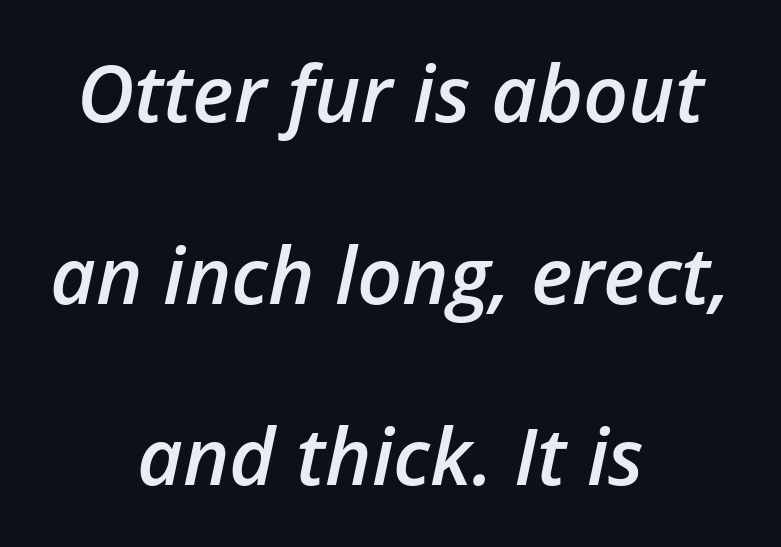
{"italic": "yes", "lean": "right", "slant_degrees": 12, "bold": "semi", "weight": "semibold", "width": "normal", "stroke_contrast": "low", "x_height": "medium", "monospaced": "no", "underline": "no", "align": "center", "line_spacing": "loose", "line_spacing_ratio": 2.3, "letter_spacing": "normal", "letter_spacing_em": 0.0, "glyph_px": 79}
